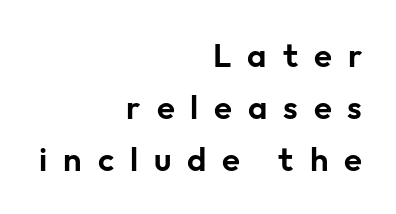
The type is letterspaced generously, with wide tracking. Ordinary non-slanted type is in use. A flush-right, rag-left setting is used for this passage. What kind of face is this? One without serifs — a sans. Proportional: the letters do not fall into vertical columns. Compared with typical paragraphs, the rows here are spaced about the same.
